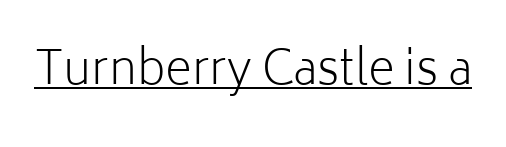
The image shows 46 px light sans-serif type, upright; set normal letter spacing, underlined; low stroke contrast and a medium x-height.
